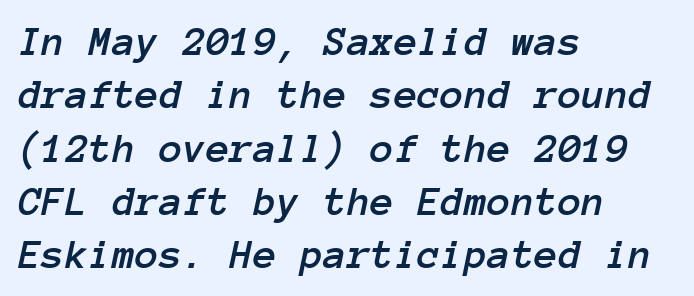
The image shows 43 px text type, italic (leaning right), monospaced; set left-aligned, line spacing 1.24x, normal letter spacing, not underlined; low stroke contrast and a medium x-height.
